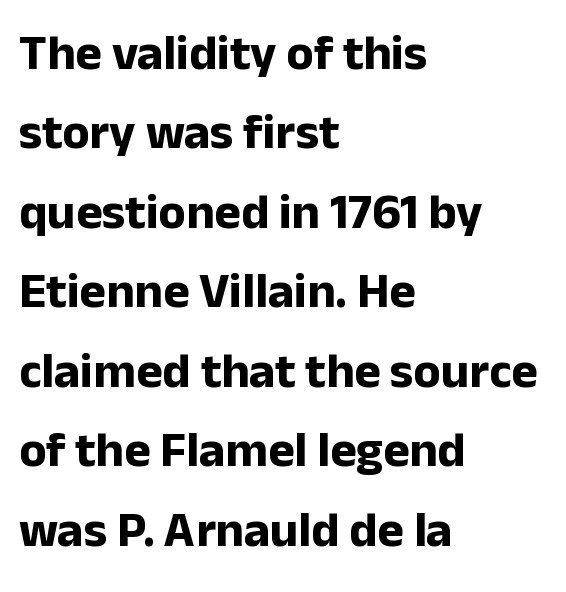
Q: Is the text bold? A: Yes.
Q: Is the text italic (slanted)? A: No, it is upright.
Q: Is the typeface a serif or a sans-serif typeface? A: Sans-serif.
Q: Is the text underlined? A: No.
Q: How is the paragraph aligned? A: Left-aligned.
Q: Is the spacing between letters normal or unusually wide? A: Normal.
Q: Is the spacing between lines tight, normal or loose? A: Normal.
Q: Width (condensed, normal, or wide)? A: Normal.
Q: Stroke contrast? A: Low.
Q: x-height? A: Medium.
Q: Monospaced? A: No.
